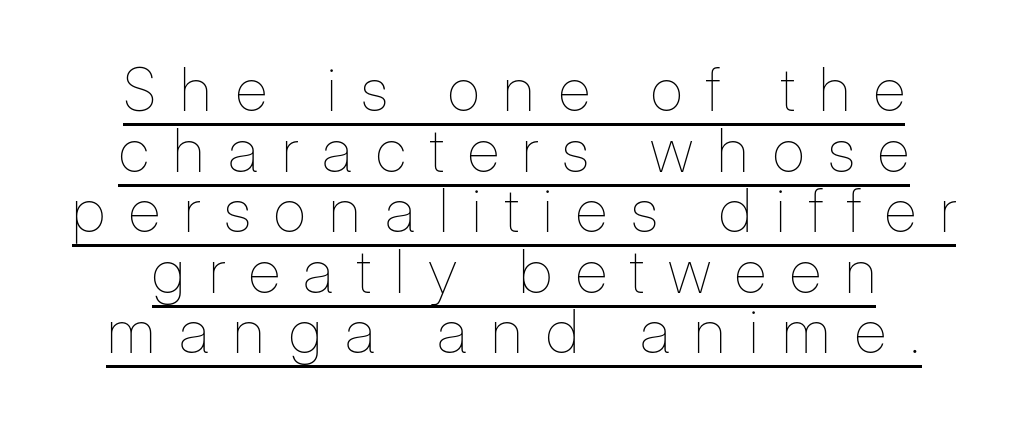
Spacing between characters has been opened up far beyond the box default. The passage shown is typed in a proportional face where columns would drift. Short and long lines alike share a common midpoint. Like a heading marked for emphasis, these lines bear an underscore.
